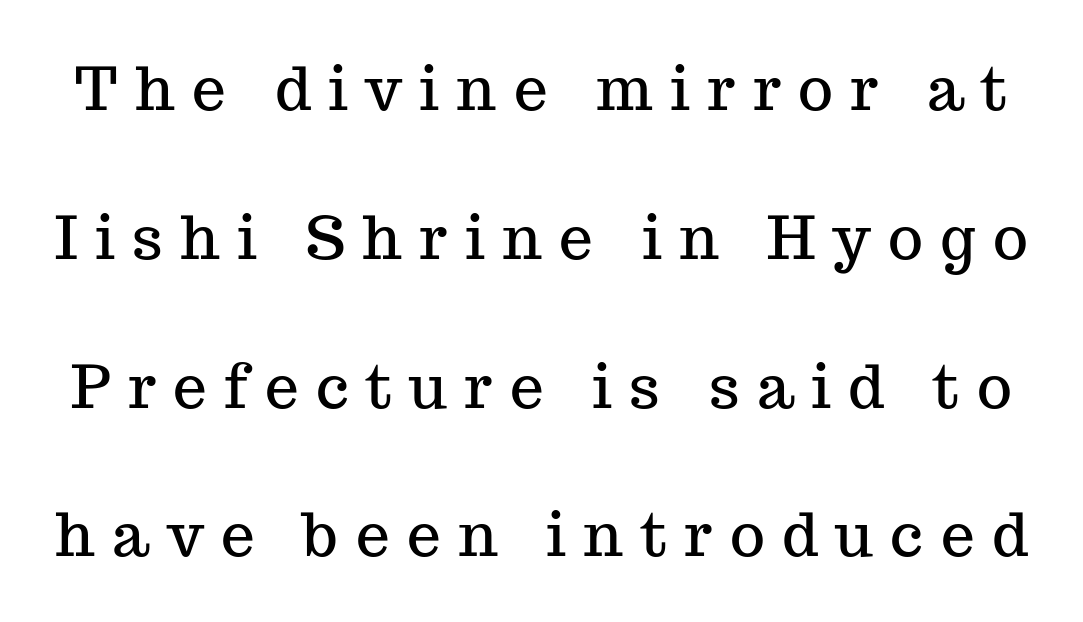
{"serif": "yes", "italic": "no", "width": "normal", "stroke_contrast": "medium", "x_height": "medium", "monospaced": "no", "underline": "no", "line_spacing": "loose", "line_spacing_ratio": 2.48, "letter_spacing": "wide", "letter_spacing_em": 0.29, "glyph_px": 60}
